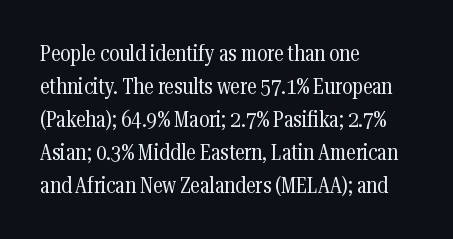
{"italic": "no", "bold": "no", "underline": "no", "align": "left", "line_spacing": "normal", "line_spacing_ratio": 1.5, "letter_spacing": "normal", "letter_spacing_em": 0.0, "glyph_px": 22}
